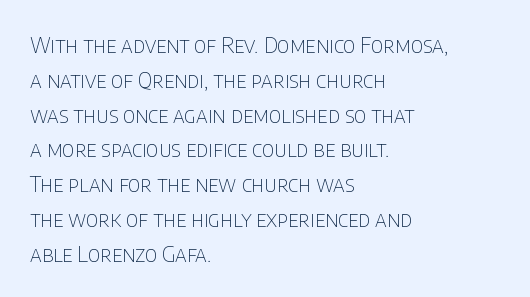
Q: Is the text bold? A: No.
Q: Is the text italic (slanted)? A: No, it is upright.
Q: Is the text underlined? A: No.
Q: How is the paragraph aligned? A: Left-aligned.
Q: Is the spacing between letters normal or unusually wide? A: Normal.
Q: Is the spacing between lines tight, normal or loose? A: Normal.
